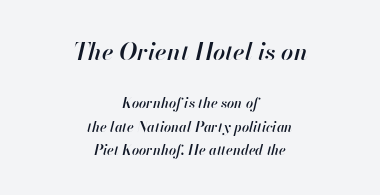
The image shows 24 px text type, italic (leaning right); set centered, normal line spacing (1.67x), normal letter spacing, not underlined; the first (top) block is 1.71x larger.
